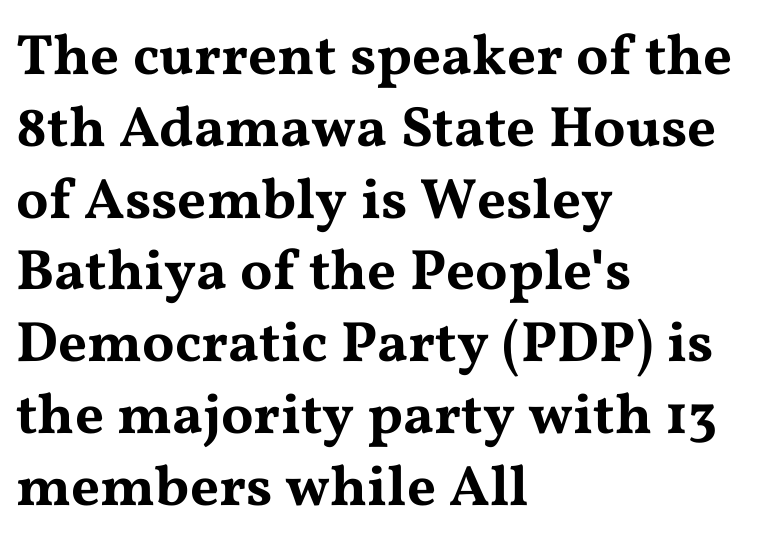
{"serif": "yes", "italic": "no", "width": "wide", "stroke_contrast": "medium", "x_height": "medium", "monospaced": "no", "underline": "no", "align": "left", "line_spacing": "normal", "line_spacing_ratio": 1.26, "letter_spacing": "normal", "letter_spacing_em": 0.0, "glyph_px": 57}
